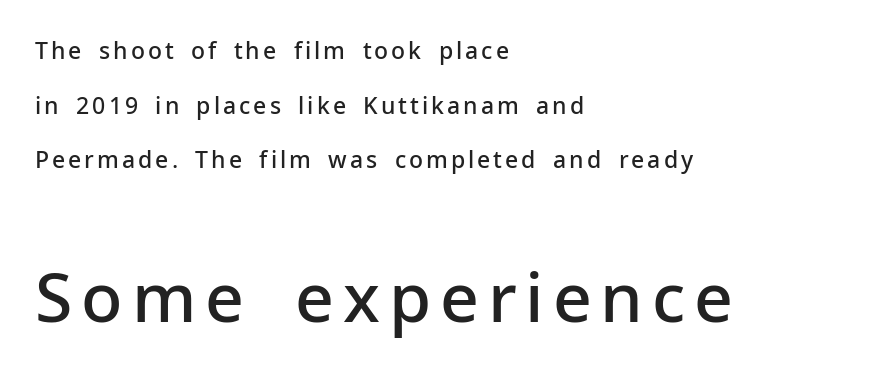
Q: Is the text bold? A: Semi-bold.
Q: Is the text italic (slanted)? A: No, it is upright.
Q: Is the typeface a serif or a sans-serif typeface? A: Sans-serif.
Q: Is the text underlined? A: No.
Q: How is the paragraph aligned? A: Left-aligned.
Q: Is the spacing between lines tight, normal or loose? A: Loose.
Q: Which block of text is set in a larger size, the first (top) or the second (bottom)? A: The second (bottom) one.
Q: Width (condensed, normal, or wide)? A: Normal.
Q: Stroke contrast? A: Low.
Q: x-height? A: Medium.
Q: Monospaced? A: No.
